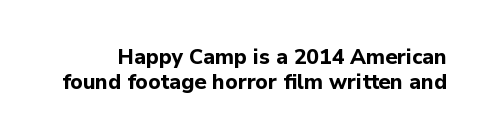
{"italic": "no", "bold": "yes", "underline": "no", "line_spacing_ratio": 1.18, "letter_spacing": "normal", "letter_spacing_em": 0.0, "glyph_px": 21}
